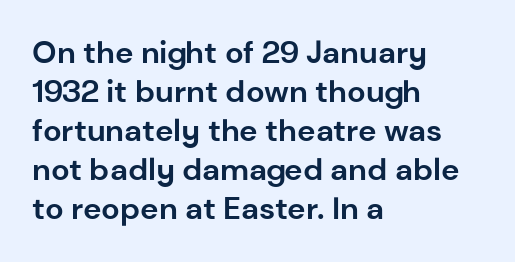
Q: Is the text bold? A: Yes.
Q: Is the text italic (slanted)? A: No, it is upright.
Q: Is the typeface a serif or a sans-serif typeface? A: Sans-serif.
Q: Is the text underlined? A: No.
Q: How is the paragraph aligned? A: Left-aligned.
Q: Is the spacing between letters normal or unusually wide? A: Normal.
Q: Is the spacing between lines tight, normal or loose? A: Normal.
Q: Width (condensed, normal, or wide)? A: Normal.
Q: Stroke contrast? A: Low.
Q: x-height? A: Medium.
Q: Monospaced? A: No.
